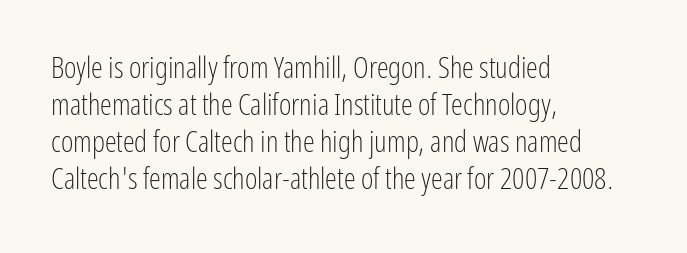
{"serif": "no", "italic": "no", "bold": "no", "weight": "light", "width": "condensed", "stroke_contrast": "low", "x_height": "medium", "monospaced": "no", "underline": "no", "align": "left", "line_spacing_ratio": 1.23, "letter_spacing": "normal", "letter_spacing_em": 0.0, "glyph_px": 30}
